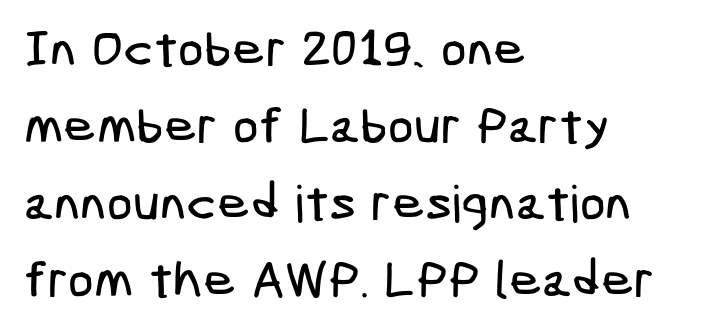
Reading down the column, the eye jumps a familiar distance to each next line. Nothing sits at the stroke ends, so this counts as sans-serif. Students, note that the glyphs here touch the page at normal intervals. Lines of text with bare space underneath. This sample is left-justified, so line endings fall wherever the words run out.
